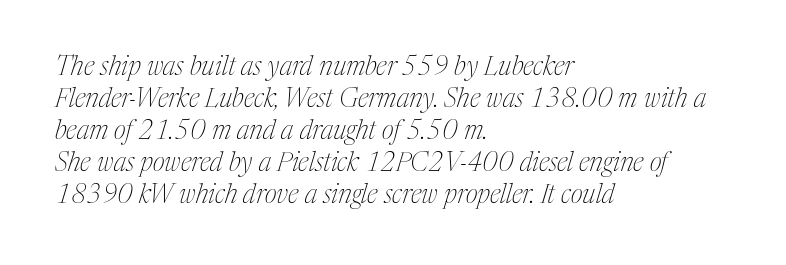
The rendering applies a slant to the glyphs. Line beginnings align vertically; line endings do not. The strip under each line holds only bare page. Stem width sits at or under what a default text font uses.
